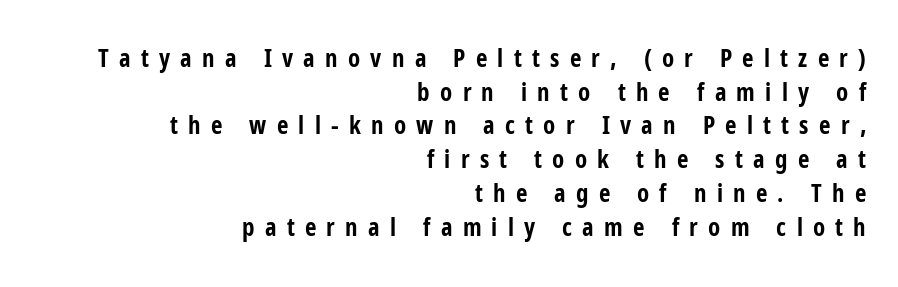
Q: Is the text bold? A: Yes.
Q: Is the text italic (slanted)? A: No, it is upright.
Q: Is the text underlined? A: No.
Q: How is the paragraph aligned? A: Right-aligned.
Q: Is the spacing between letters normal or unusually wide? A: Unusually wide.
Q: Is the spacing between lines tight, normal or loose? A: Normal.
